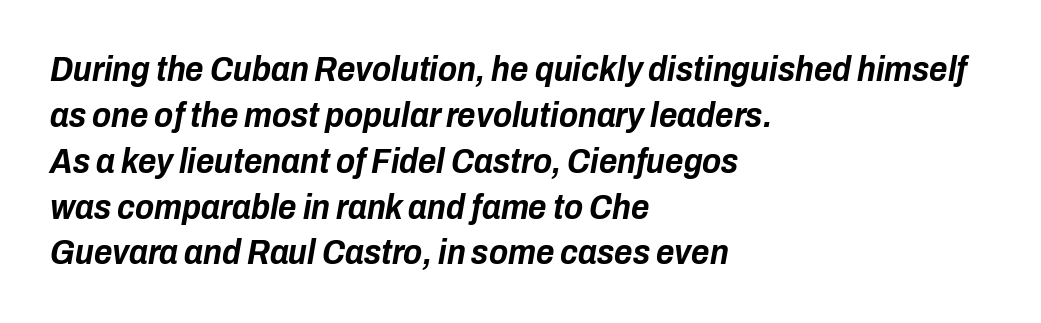
{"italic": "yes", "lean": "right", "slant_degrees": 10, "bold": "yes", "weight": "bold", "width": "condensed", "stroke_contrast": "low", "x_height": "medium", "monospaced": "no", "underline": "no", "align": "left", "line_spacing": "normal", "line_spacing_ratio": 1.31, "letter_spacing": "normal", "letter_spacing_em": 0.0, "glyph_px": 35}
